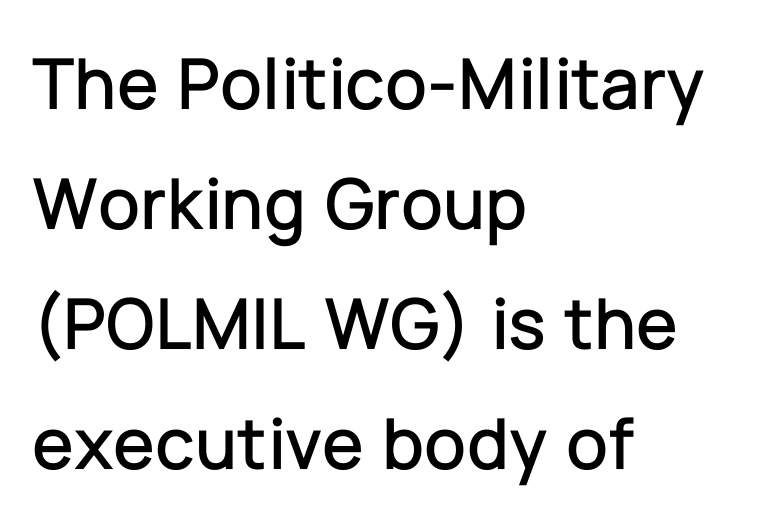
These lines are set flush left with a ragged right edge. Characters remain perfectly vertical along every line. Is there much room between lines? A standard amount, neither cramped nor airy. Quick note: underline off.
